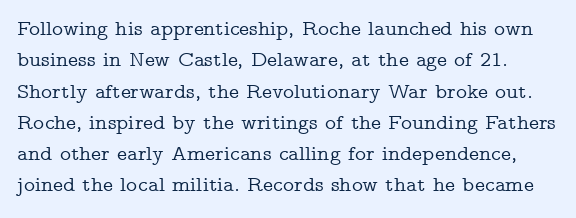
The image shows 21 px text type, upright; set normal line spacing (1.49x), normal letter spacing, not underlined.
